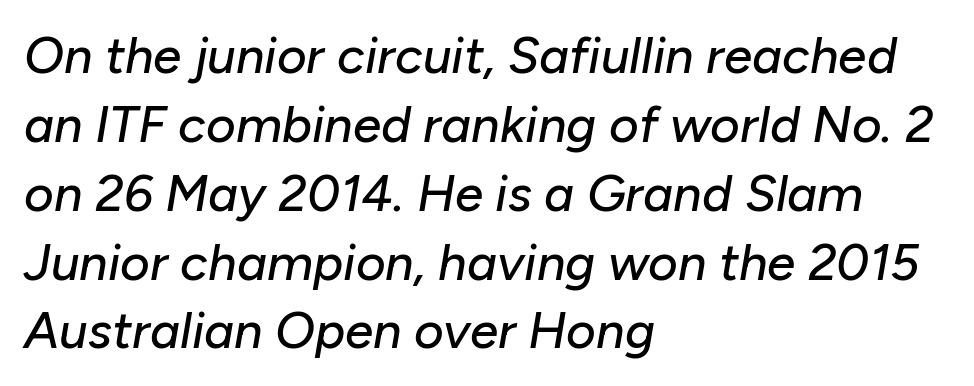
Character widths vary here, with narrow letters taking less room than wide ones. Whoever set this chose a conventional vertical rhythm. The specimen reads as italic at a glance. The space beneath each line is pristine and unruled.
